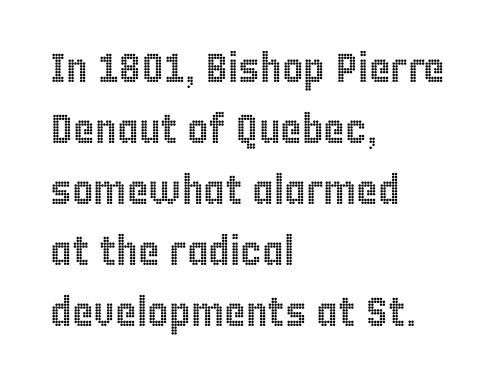
The image shows 41 px condensed type, upright; set left-aligned, normal line spacing (1.49x), normal letter spacing, not underlined; a large x-height.
